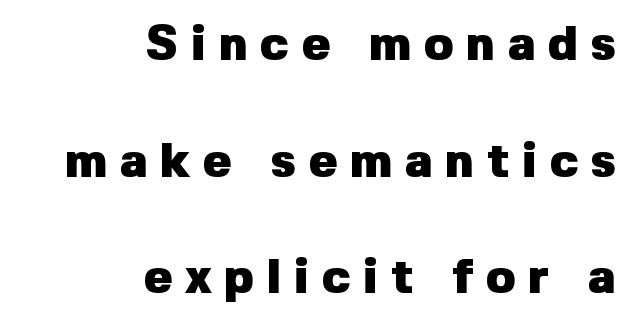
The letters advance in unequal steps, a hallmark of proportional type. The rendering uses a large line-height, opening up the rows. Pretty heavy lettering here — definitely bold. Each line ends at the same right margin while the left side varies.
